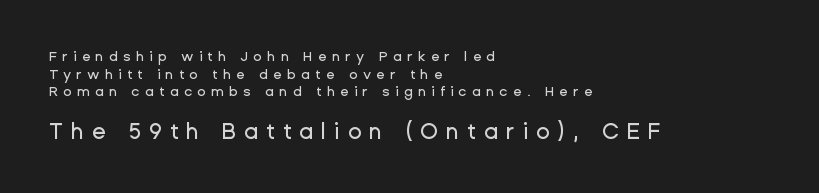
The image shows 22 px text type, upright; set left-aligned, normal line spacing (1.26x), unusually wide letter spacing (+0.37 em), not underlined; the second (bottom) block is 1.57x larger.
